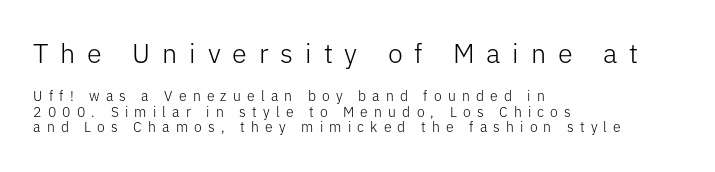
Q: Is the text bold? A: No.
Q: Is the text italic (slanted)? A: No, it is upright.
Q: Is the text underlined? A: No.
Q: How is the paragraph aligned? A: Left-aligned.
Q: Is the spacing between letters normal or unusually wide? A: Unusually wide.
Q: Is the spacing between lines tight, normal or loose? A: Tight.
Q: Which block of text is set in a larger size, the first (top) or the second (bottom)? A: The first (top) one.
